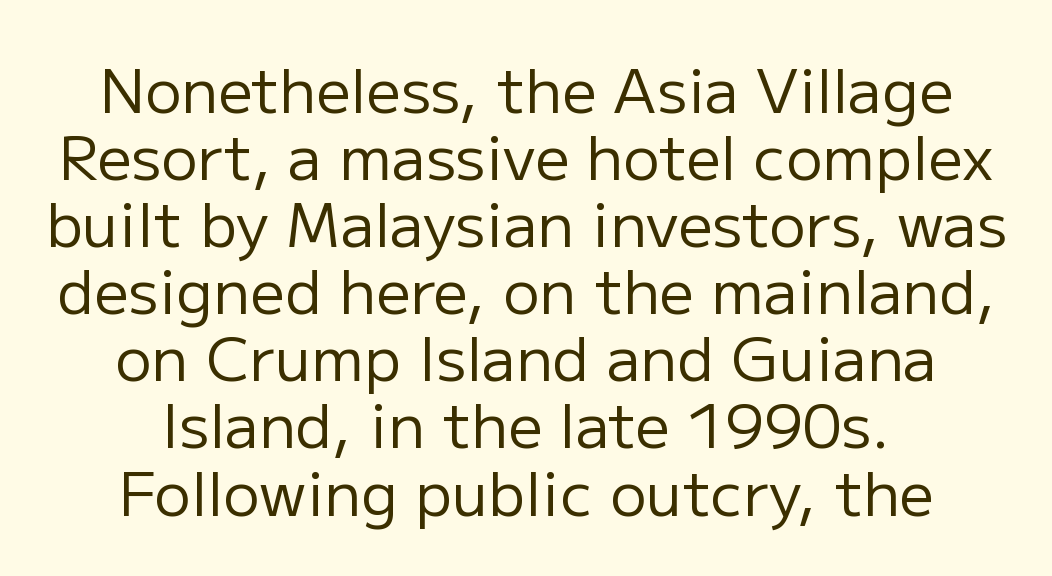
The lines in this sample share a center point and differ in where they start and stop. Horizontal bands of white between lines are thin slivers. The passage shown is typed in a proportional face where columns would drift. Descenders are the only things crossing below the line.
